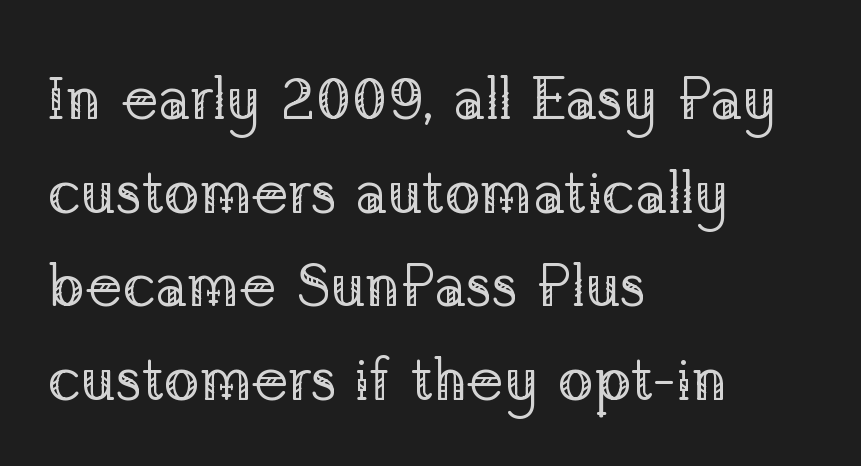
The image shows 60 px regular-weight serif type, upright; set left-aligned, normal line spacing (1.56x), normal letter spacing, not underlined; low stroke contrast and a medium x-height.
